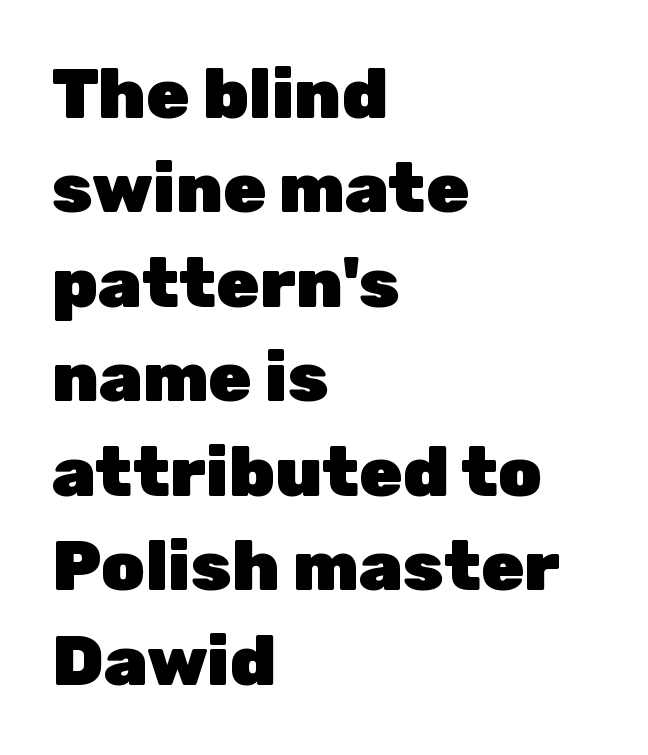
{"serif": "no", "italic": "no", "bold": "yes", "weight": "heavy", "width": "normal", "stroke_contrast": "low", "x_height": "medium", "monospaced": "no", "underline": "no", "align": "left", "line_spacing": "normal", "line_spacing_ratio": 1.35, "letter_spacing": "normal", "letter_spacing_em": 0.0, "glyph_px": 70}
